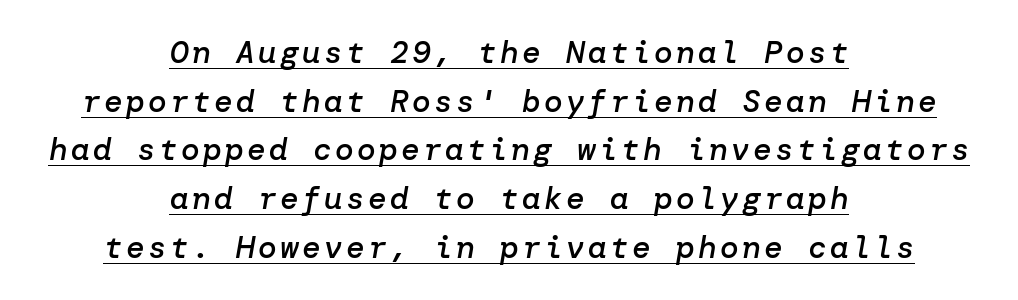
{"italic": "yes", "lean": "right", "slant_degrees": 10, "bold": "semi", "weight": "semibold", "width": "normal", "stroke_contrast": "low", "x_height": "medium", "underline": "yes", "align": "center", "line_spacing": "normal", "line_spacing_ratio": 1.57, "glyph_px": 31}
